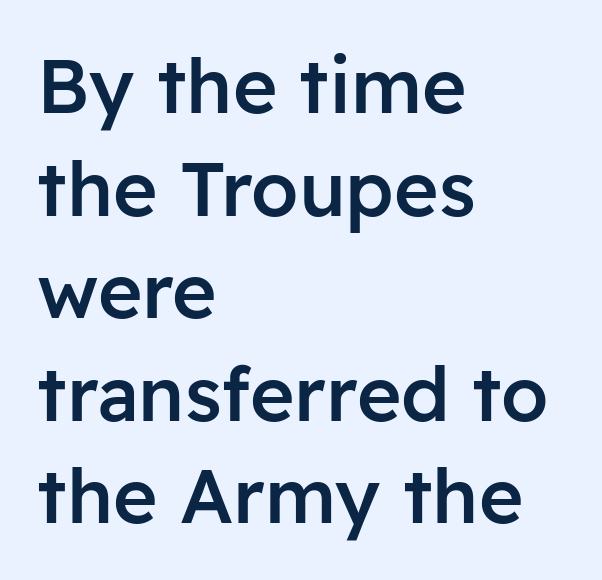
Observe the absence of serifs on each vertical stroke in this sample. Each letter keeps its own natural width here, so spacing adapts to shape. A bit beefed up — I'd call it semibold rather than bold. Summary of vertical rhythm: regular, with standard interline spacing. Short note: letters normally spaced. Type without underlining.
